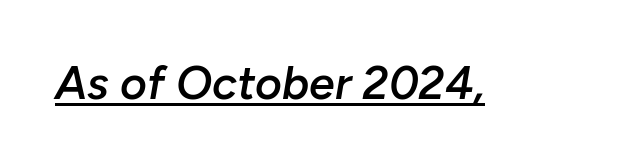
{"italic": "yes", "lean": "right", "slant_degrees": 10, "bold": "semi", "weight": "semibold", "width": "normal", "stroke_contrast": "low", "x_height": "medium", "monospaced": "no", "underline": "yes", "letter_spacing": "normal", "letter_spacing_em": 0.0, "glyph_px": 46}
